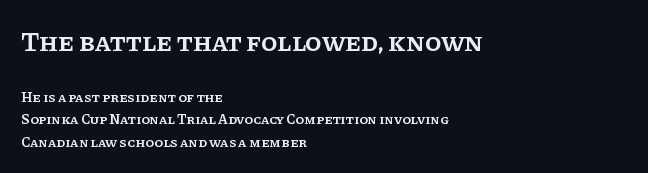
Q: Is the text bold? A: Semi-bold.
Q: Is the text italic (slanted)? A: No, it is upright.
Q: Is the text underlined? A: No.
Q: How is the paragraph aligned? A: Left-aligned.
Q: Is the spacing between letters normal or unusually wide? A: Normal.
Q: Is the spacing between lines tight, normal or loose? A: Normal.
Q: Which block of text is set in a larger size, the first (top) or the second (bottom)? A: The first (top) one.
